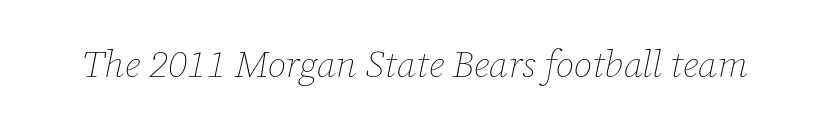
Beneath every word, the page is bare. Every character sits at an angle, as italics do. Does extra space separate the letters? No, they use regular spacing. Bold? No — there's no thickening of the strokes. Proportional: the letters do not fall into vertical columns.
